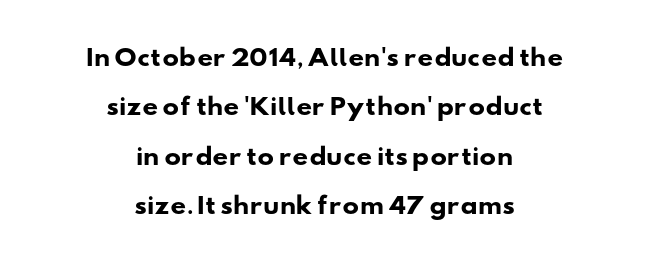
{"bold": "yes", "underline": "no", "align": "center", "line_spacing": "loose", "line_spacing_ratio": 2.25, "letter_spacing": "normal", "letter_spacing_em": 0.0, "glyph_px": 22}
